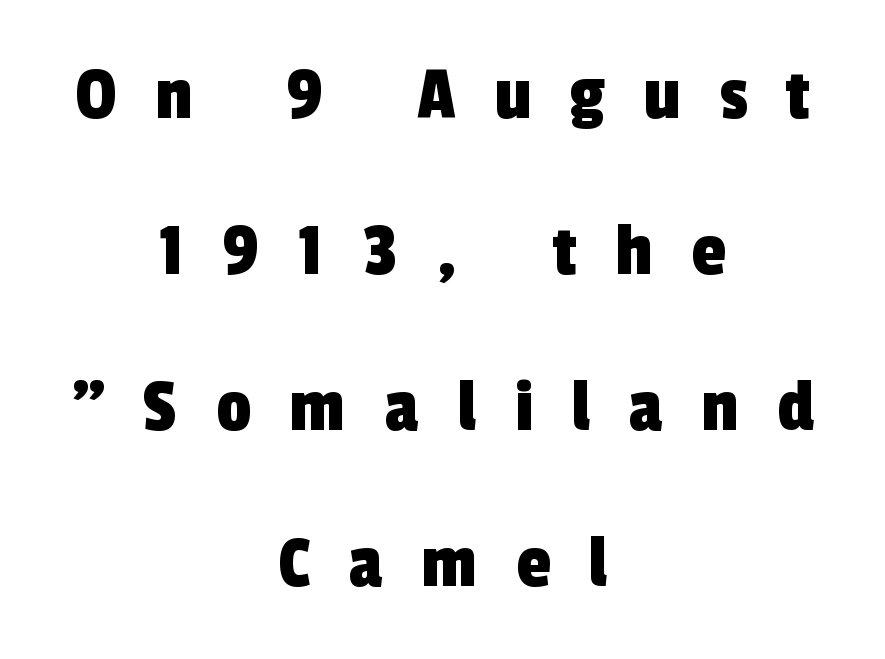
Q: Is the typeface a serif or a sans-serif typeface? A: Sans-serif.
Q: Is the text underlined? A: No.
Q: How is the paragraph aligned? A: Centered.
Q: Is the spacing between letters normal or unusually wide? A: Unusually wide.
Q: Is the spacing between lines tight, normal or loose? A: Loose.
Q: Width (condensed, normal, or wide)? A: Condensed.
Q: x-height? A: Medium.
Q: Monospaced? A: No.
